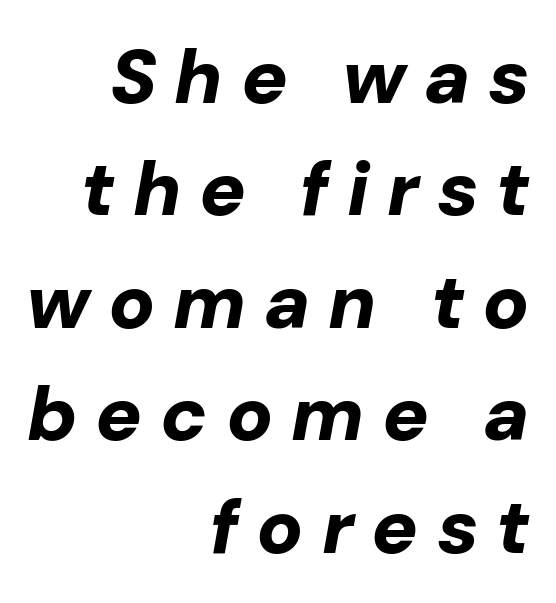
{"italic": "yes", "lean": "right", "slant_degrees": 10, "bold": "yes", "weight": "bold", "width": "normal", "stroke_contrast": "low", "x_height": "medium", "monospaced": "no", "underline": "no", "align": "right", "line_spacing": "normal", "line_spacing_ratio": 1.46, "letter_spacing": "wide", "letter_spacing_em": 0.23, "glyph_px": 77}
